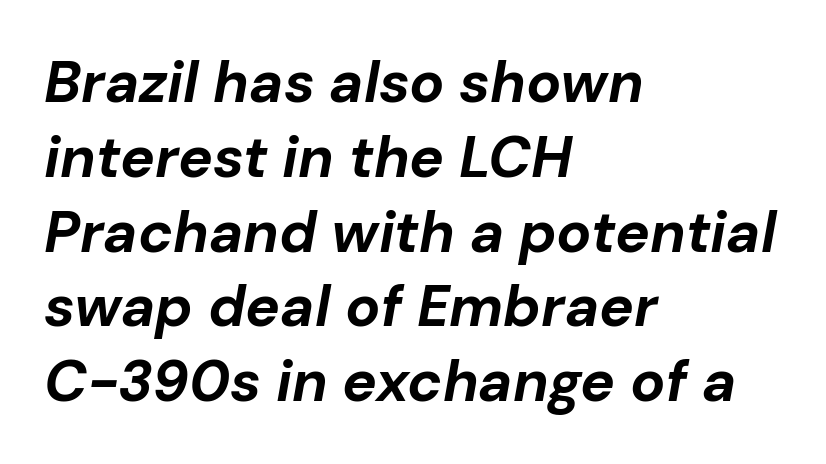
Beneath every word, the page is bare. Leftover space on each line is placed entirely after the last word. A typesetter would call this proportional, since set widths differ per character. On the weight axis this lands at bold, roughly 700. Horizontal bands of white between lines are of average thickness. The specimen reads as italic at a glance.
